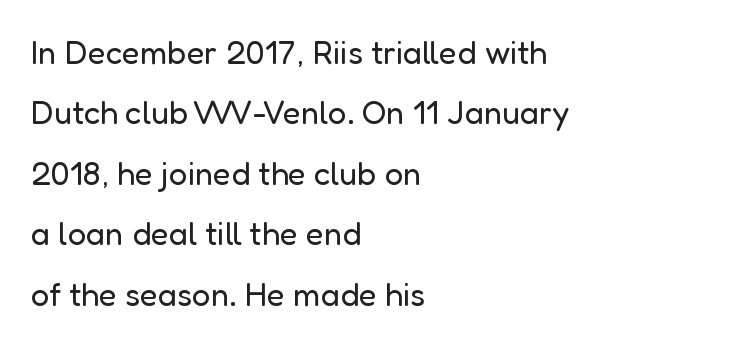
Does the lettering tilt? It doesn't — this is upright. Type style note: lacks serifs. Default kerning and tracking; the words read as compact shapes. These lines stack with their left ends in a neat column.
